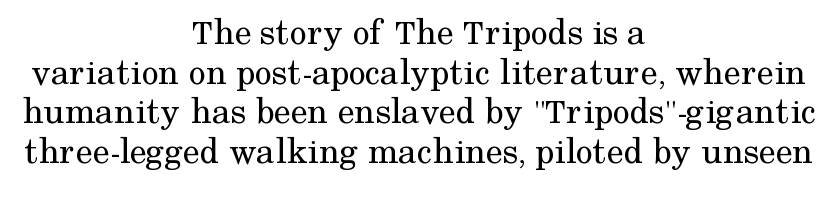
The passage shown is not bold in any degree. Any mark beneath the type? The region is blank. Unlike italic type, these characters show no tilt at all. This sample has the flowing, uneven cadence of proportional lettering. Horizontally, the lines are justified to the midpoint only. You could call the tracking neutral — neither tight nor loose.
